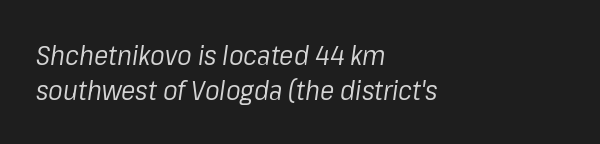
The strip under each line holds only bare page. Letters have the restrained weight of plain body copy at most. Would a proofreader flag this as italicized? Yes. The compositor pushed each line to the left boundary. Interline gaps are of average width in this sample. The rendering keeps characters at their native spacing.
